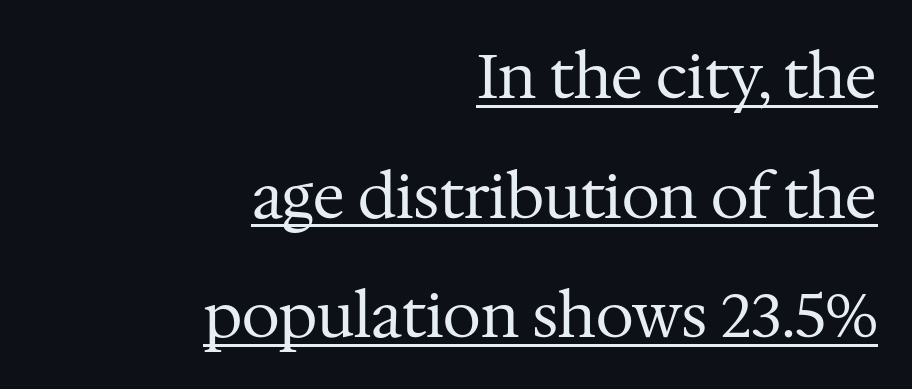
{"serif": "yes", "italic": "no", "bold": "no", "weight": "regular", "width": "normal", "stroke_contrast": "medium", "x_height": "medium", "monospaced": "no", "underline": "yes", "align": "right", "line_spacing": "loose", "line_spacing_ratio": 1.96, "letter_spacing": "normal", "letter_spacing_em": 0.0, "glyph_px": 61}
